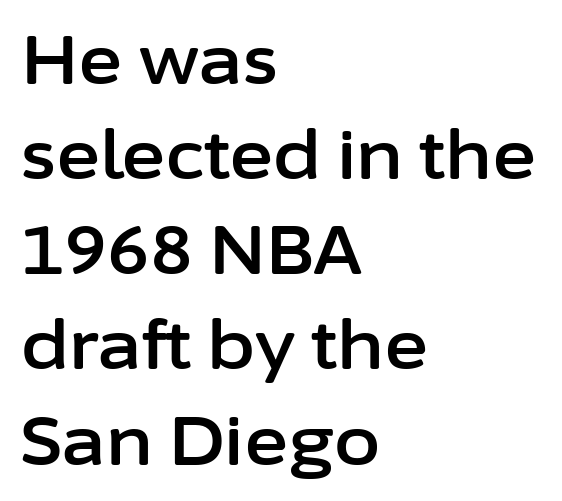
The image shows 67 px sans-serif type, upright; set left-aligned, normal line spacing (1.42x), normal letter spacing, not underlined; low stroke contrast and a medium x-height.
